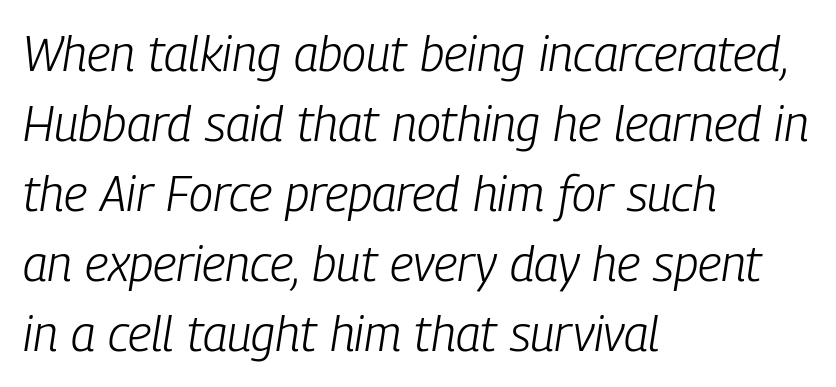
Q: Is the text bold? A: No.
Q: Is the text italic (slanted)? A: Yes, it leans right by about 9 degrees.
Q: Is the text underlined? A: No.
Q: How is the paragraph aligned? A: Left-aligned.
Q: Is the spacing between letters normal or unusually wide? A: Normal.
Q: Is the spacing between lines tight, normal or loose? A: Normal.
Q: Width (condensed, normal, or wide)? A: Condensed.
Q: Stroke contrast? A: Low.
Q: x-height? A: Medium.
Q: Monospaced? A: No.
